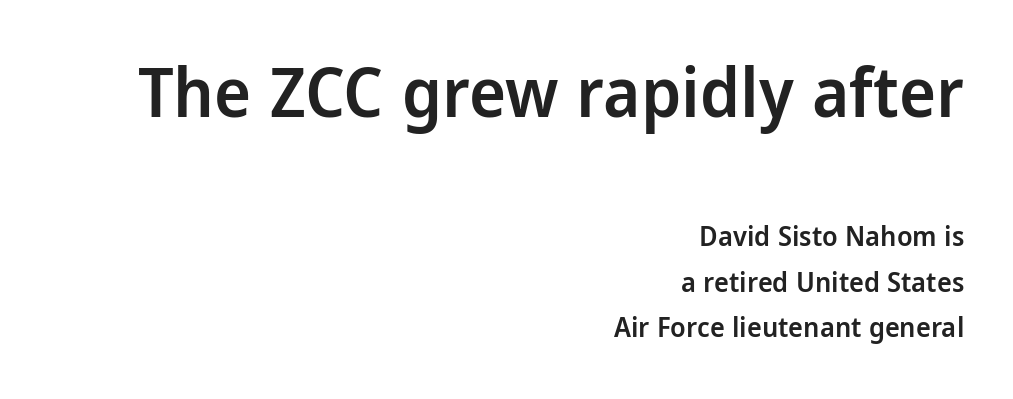
Q: Is the text bold? A: Semi-bold.
Q: Is the text italic (slanted)? A: No, it is upright.
Q: Is the typeface a serif or a sans-serif typeface? A: Sans-serif.
Q: Is the text underlined? A: No.
Q: How is the paragraph aligned? A: Right-aligned.
Q: Is the spacing between letters normal or unusually wide? A: Normal.
Q: Is the spacing between lines tight, normal or loose? A: Normal.
Q: Which block of text is set in a larger size, the first (top) or the second (bottom)? A: The first (top) one.
Q: Width (condensed, normal, or wide)? A: Condensed.
Q: Stroke contrast? A: Low.
Q: x-height? A: Large.
Q: Monospaced? A: No.
